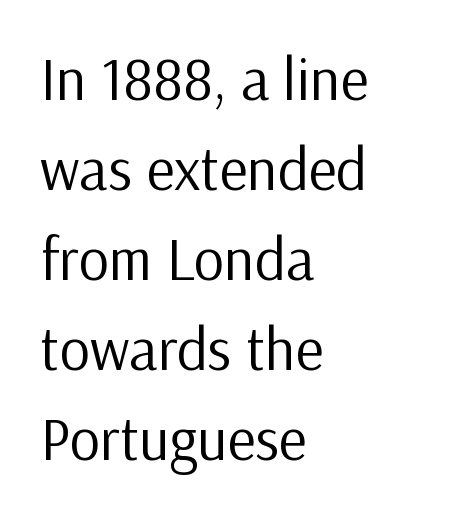
The image shows 60 px regular-weight sans-serif type, upright; set left-aligned, normal line spacing (1.5x), normal letter spacing, not underlined; low stroke contrast and a medium x-height.
